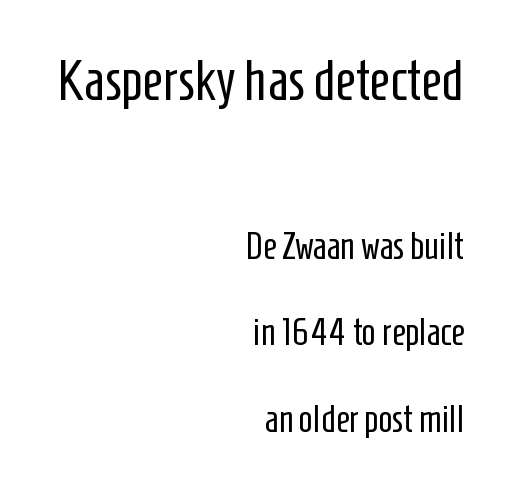
{"serif": "no", "italic": "no", "bold": "no", "weight": "regular", "width": "condensed", "stroke_contrast": "low", "x_height": "medium", "monospaced": "no", "underline": "no", "align": "right", "line_spacing": "loose", "line_spacing_ratio": 2.34, "letter_spacing": "normal", "letter_spacing_em": 0.0, "larger_block": "first", "size_ratio": 1.51, "glyph_px": 56}
